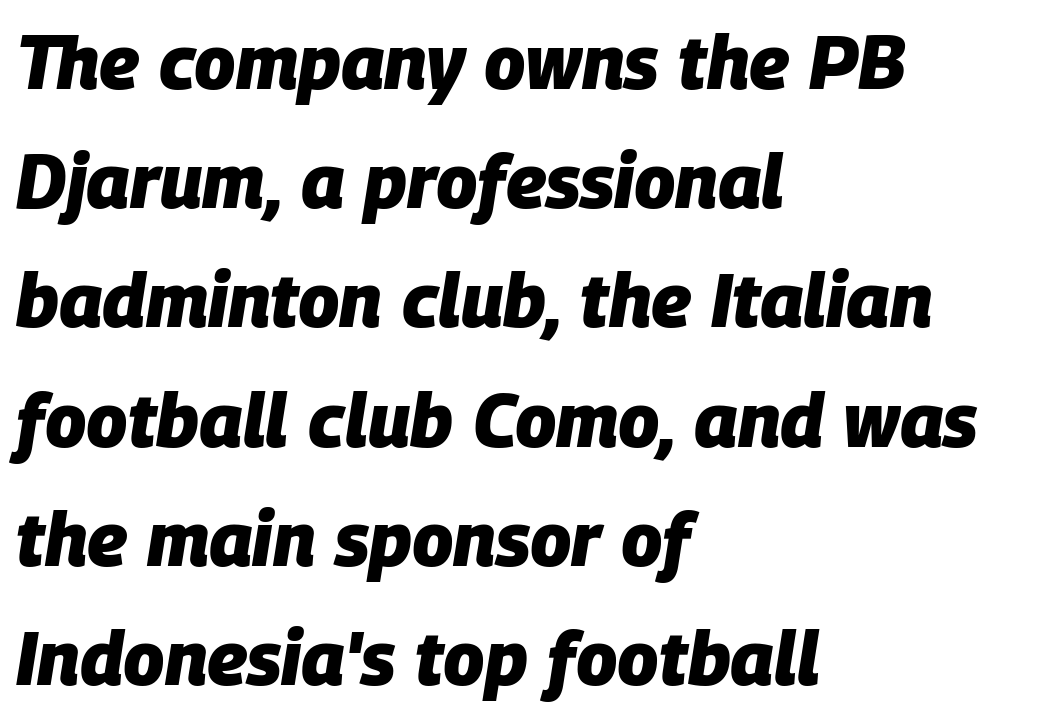
The image shows 75 px heavy type, italic (leaning right); set left-aligned, normal line spacing (1.59x), normal letter spacing, not underlined; low stroke contrast and a large x-height.
